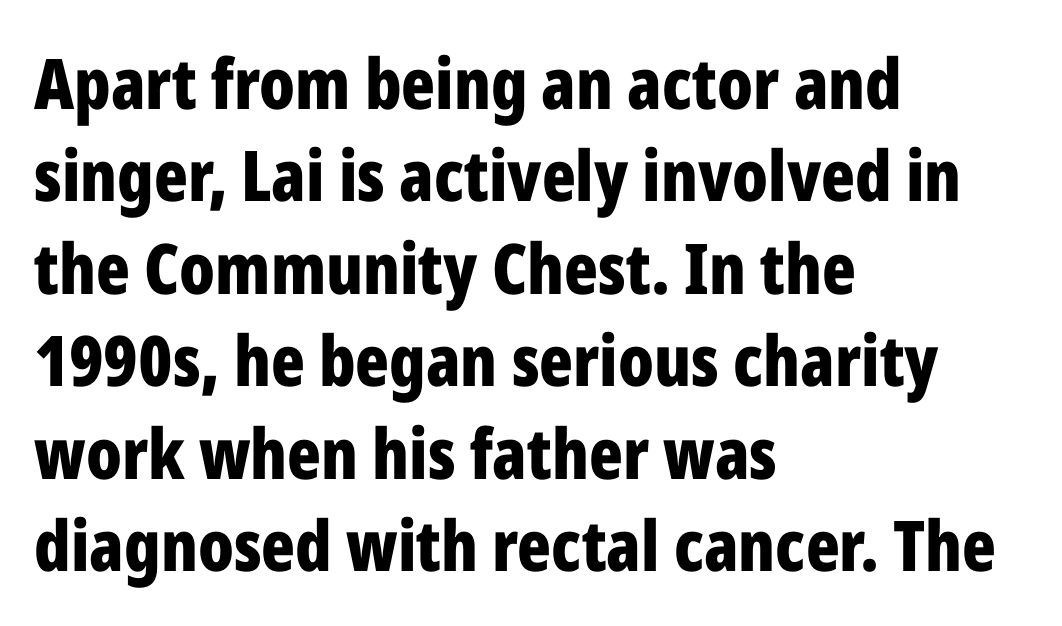
The image shows 70 px bold, condensed sans-serif type, upright; set left-aligned, normal line spacing (1.32x), normal letter spacing, not underlined; low stroke contrast and a medium x-height.
